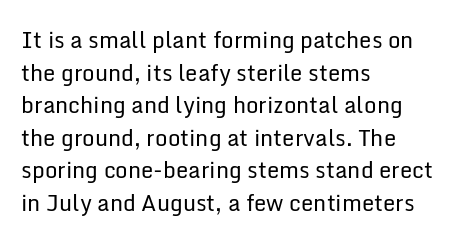
Rows of type keep a routine distance in the vertical direction. The space beneath each line is pristine and unruled. Which margin do the lines hug? The left one — the right edge is uneven. The letterforms sit shoulder to shoulder at normal distance.
